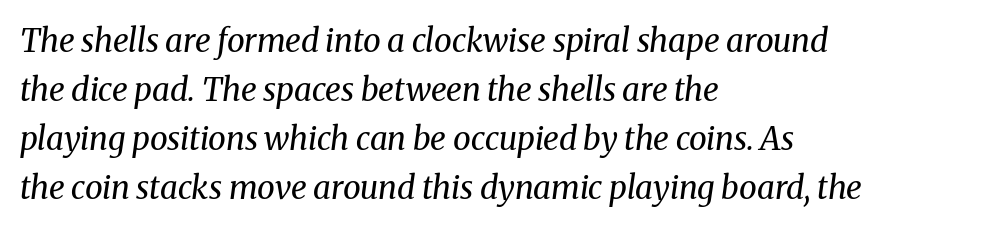
{"serif": "yes", "italic": "yes", "lean": "right", "slant_degrees": 8, "bold": "no", "weight": "regular", "width": "normal", "stroke_contrast": "medium", "x_height": "medium", "monospaced": "no", "underline": "no", "align": "left", "line_spacing": "normal", "line_spacing_ratio": 1.53, "letter_spacing": "normal", "letter_spacing_em": 0.0, "glyph_px": 32}
